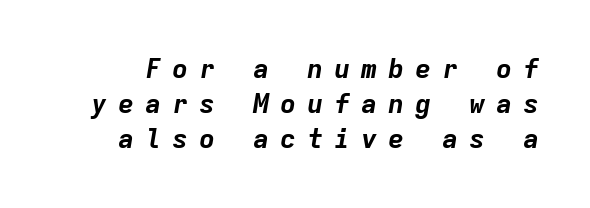
{"italic": "yes", "lean": "right", "slant_degrees": 9, "bold": "yes", "underline": "no", "line_spacing": "normal", "line_spacing_ratio": 1.3, "letter_spacing": "wide", "letter_spacing_em": 0.4, "glyph_px": 27}
